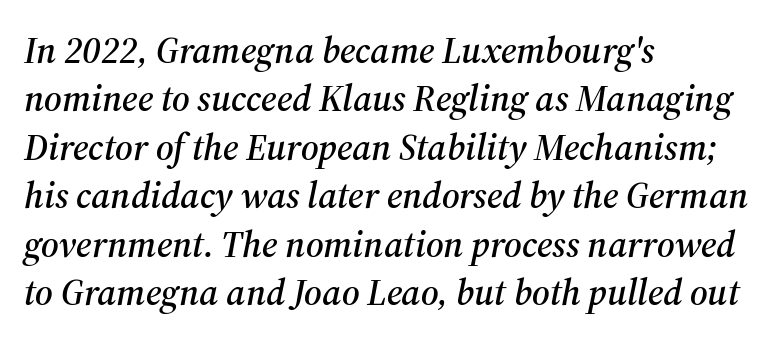
{"serif": "yes", "italic": "yes", "lean": "right", "slant_degrees": 12, "width": "normal", "stroke_contrast": "medium", "x_height": "medium", "monospaced": "no", "underline": "no", "align": "left", "line_spacing": "normal", "line_spacing_ratio": 1.31, "letter_spacing": "normal", "letter_spacing_em": 0.0, "glyph_px": 37}
